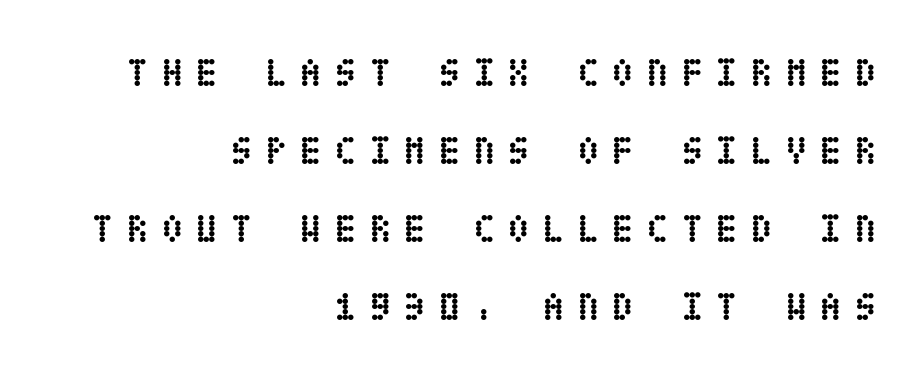
{"italic": "no", "bold": "yes", "weight": "semibold", "width": "condensed", "stroke_contrast": "low", "x_height": "large", "underline": "no", "align": "right", "line_spacing": "loose", "line_spacing_ratio": 1.95, "letter_spacing": "wide", "letter_spacing_em": 0.32, "glyph_px": 40}
